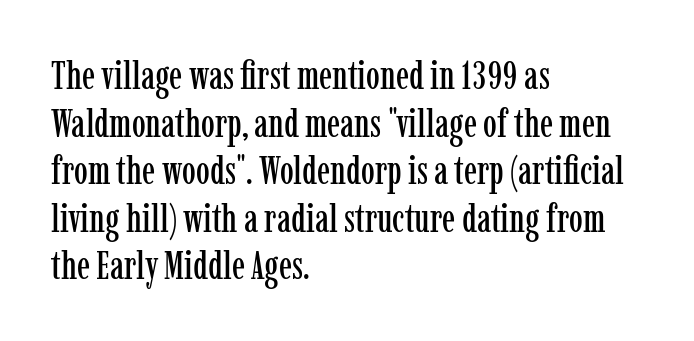
{"serif": "yes", "italic": "no", "width": "condensed", "stroke_contrast": "low", "x_height": "medium", "monospaced": "no", "underline": "no", "align": "left", "line_spacing_ratio": 1.22, "letter_spacing": "normal", "letter_spacing_em": 0.0, "glyph_px": 39}
